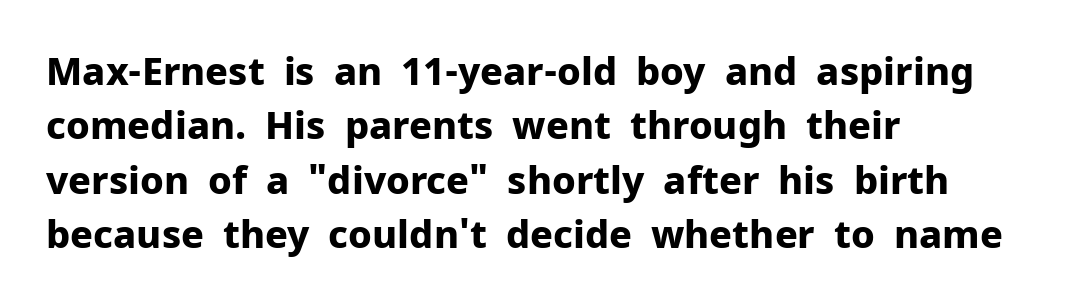
{"serif": "no", "italic": "no", "bold": "yes", "weight": "bold", "width": "normal", "stroke_contrast": "low", "x_height": "medium", "monospaced": "no", "underline": "no", "align": "left", "line_spacing": "normal", "line_spacing_ratio": 1.43, "letter_spacing": "normal", "letter_spacing_em": 0.0, "glyph_px": 38}
